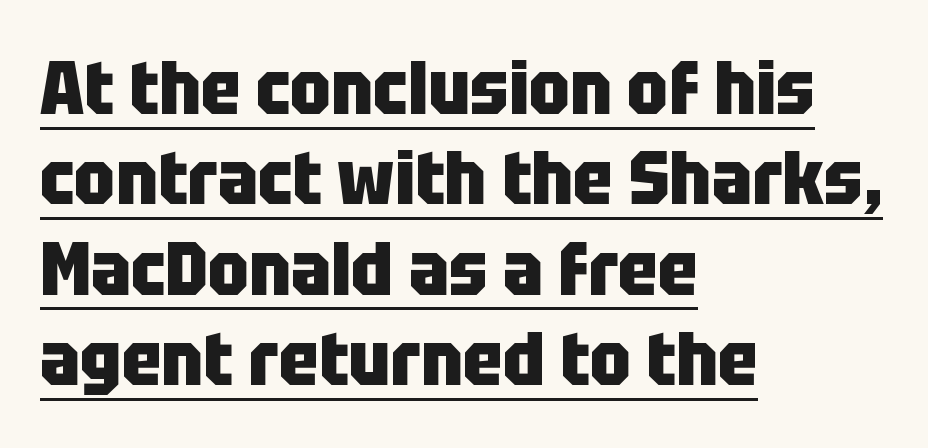
Between one letter and the next there's only the usual sliver of space. Left-aligned paragraph, ragged on the right. Typographically, this falls in the sans-serif category. Italic: no, the glyphs are upright roman. Students, observe the line beneath the letters — that is underlining. Character widths vary here, with narrow letters taking less room than wide ones.
